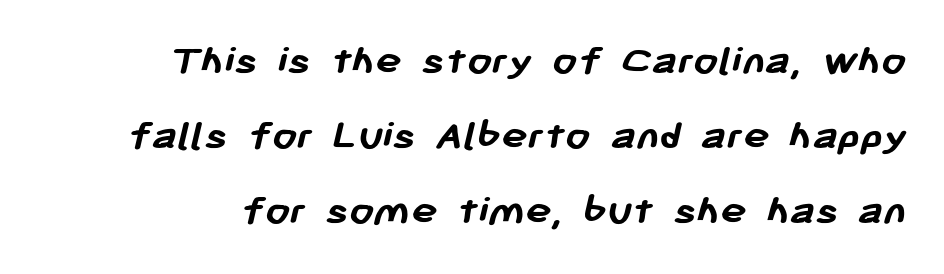
{"serif": "no", "bold": "yes", "weight": "semibold", "width": "normal", "stroke_contrast": "low", "x_height": "medium", "monospaced": "no", "underline": "no", "line_spacing_ratio": 1.71, "letter_spacing": "normal", "letter_spacing_em": 0.0, "glyph_px": 44}
